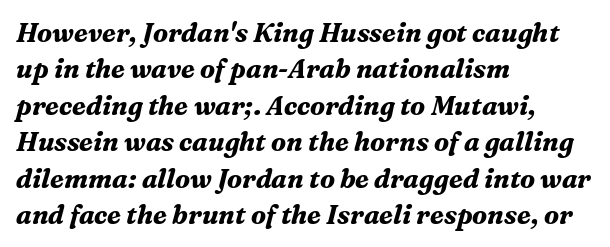
{"italic": "yes", "lean": "right", "slant_degrees": 16, "bold": "yes", "underline": "no", "align": "left", "line_spacing": "normal", "line_spacing_ratio": 1.4, "letter_spacing": "normal", "letter_spacing_em": 0.0, "glyph_px": 26}
